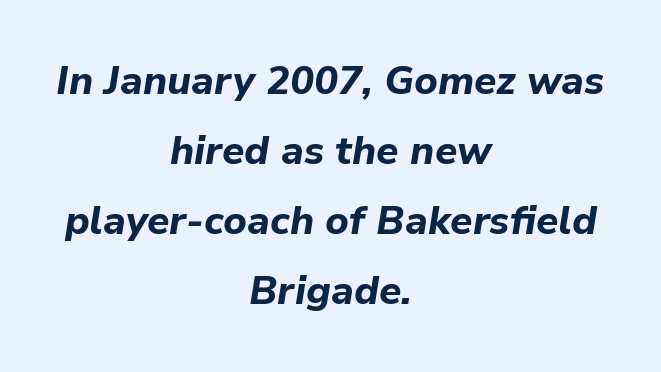
{"italic": "yes", "lean": "right", "slant_degrees": 9, "bold": "yes", "weight": "bold", "width": "normal", "stroke_contrast": "low", "x_height": "medium", "monospaced": "no", "underline": "no", "align": "center", "line_spacing_ratio": 1.75, "letter_spacing": "normal", "letter_spacing_em": 0.0, "glyph_px": 40}
